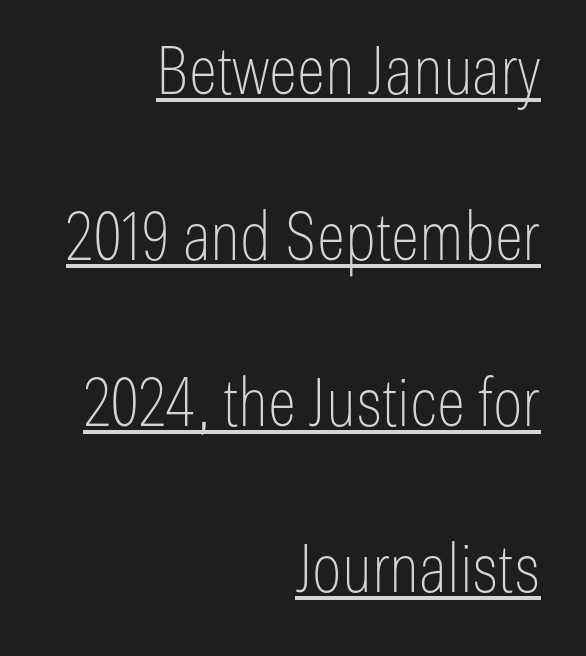
The image shows 67 px thin, condensed sans-serif type, upright; set right-aligned, loose line spacing (2.48x), normal letter spacing, underlined; low stroke contrast and a medium x-height.
